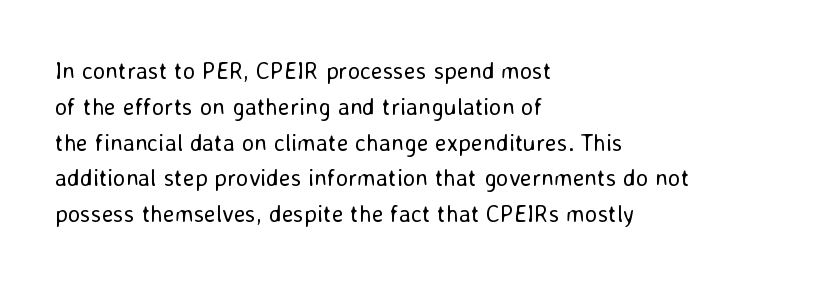
{"italic": "no", "bold": "no", "underline": "no", "align": "left", "line_spacing": "normal", "line_spacing_ratio": 1.49, "letter_spacing": "normal", "letter_spacing_em": 0.0, "glyph_px": 24}
